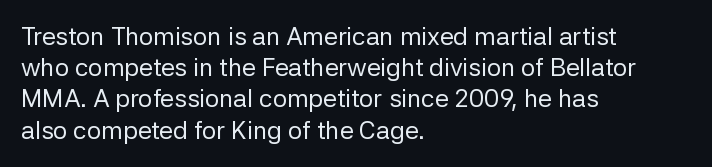
Q: Is the text bold? A: No.
Q: Is the text italic (slanted)? A: No, it is upright.
Q: Is the text underlined? A: No.
Q: How is the paragraph aligned? A: Left-aligned.
Q: Is the spacing between letters normal or unusually wide? A: Normal.
Q: Is the spacing between lines tight, normal or loose? A: Normal.
